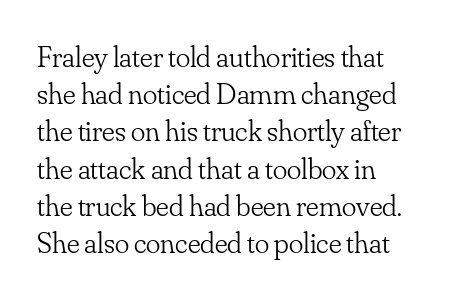
{"serif": "yes", "italic": "no", "bold": "no", "weight": "light", "width": "normal", "stroke_contrast": "low", "x_height": "small", "monospaced": "no", "underline": "no", "align": "left", "line_spacing_ratio": 1.24, "letter_spacing": "normal", "letter_spacing_em": 0.0, "glyph_px": 30}
